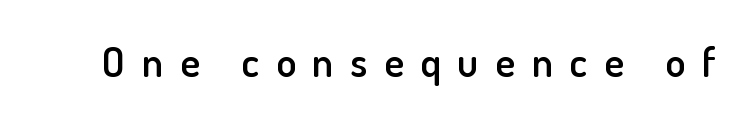
Q: Is the text bold? A: Semi-bold.
Q: Is the text italic (slanted)? A: No, it is upright.
Q: Is the typeface a serif or a sans-serif typeface? A: Sans-serif.
Q: Is the text underlined? A: No.
Q: Is the spacing between letters normal or unusually wide? A: Unusually wide.
Q: Width (condensed, normal, or wide)? A: Normal.
Q: Stroke contrast? A: Low.
Q: x-height? A: Small.
Q: Monospaced? A: No.
